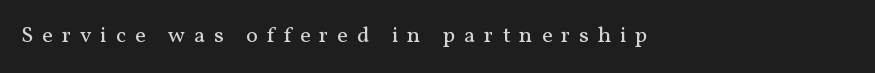
Rule under the text: the space is simply empty. The face looks like a standard text weight, possibly lighter. In terms of posture, this sample is upright. Between one letter and the next there's a generous, obvious gap.
